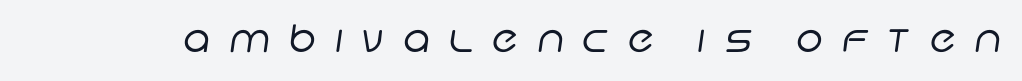
A typesetter would call this heavily tracked-out type. Check the space under the baseline: it is left empty. Caption: face not bold, strokes unweighted. Note the varied advance widths — an 'i' is clearly narrower than an 'm'. What kind of face is this? One without serifs — a sans.
